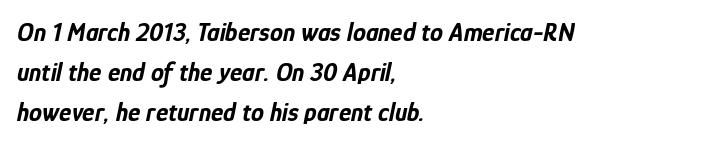
{"italic": "yes", "lean": "right", "slant_degrees": 12, "bold": "yes", "underline": "no", "align": "left", "line_spacing": "normal", "line_spacing_ratio": 1.53, "letter_spacing": "normal", "letter_spacing_em": 0.0, "glyph_px": 26}
